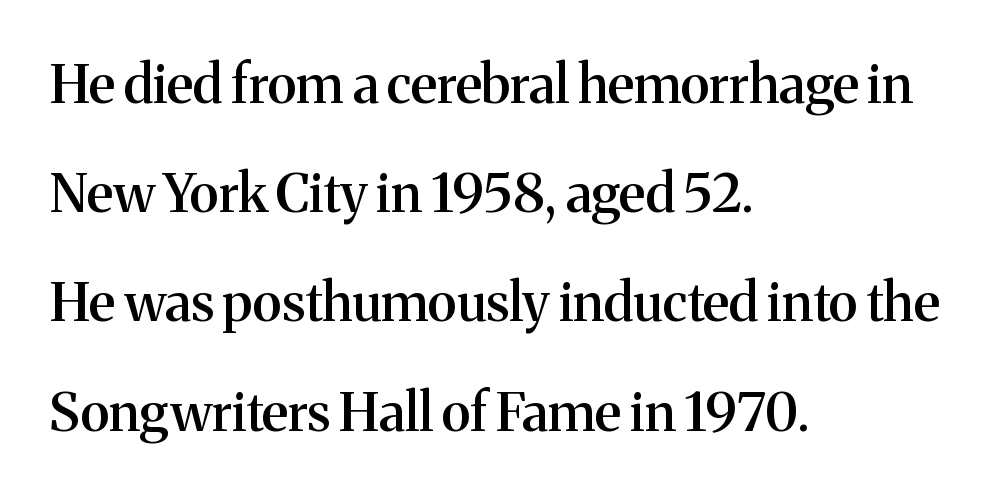
The characters look somewhat weighty, a semibold short of true bold. These lines keep a tight, regular rhythm from letter to letter. Letterform terminals end in serifs throughout the passage. Summary of vertical rhythm: relaxed, with wide interline spacing. These lines stack with their left ends in a neat column. These lines are rendered in a variable-pitch font.
